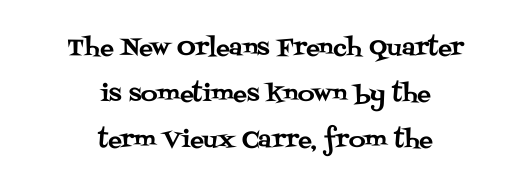
Q: Is the text italic (slanted)? A: No, it is upright.
Q: Is the text underlined? A: No.
Q: How is the paragraph aligned? A: Centered.
Q: Is the spacing between letters normal or unusually wide? A: Normal.
Q: Is the spacing between lines tight, normal or loose? A: Loose.
